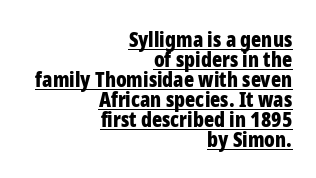
Q: Is the text bold? A: Yes.
Q: Is the text italic (slanted)? A: No, it is upright.
Q: Is the text underlined? A: Yes.
Q: How is the paragraph aligned? A: Right-aligned.
Q: Is the spacing between letters normal or unusually wide? A: Normal.
Q: Is the spacing between lines tight, normal or loose? A: Tight.
